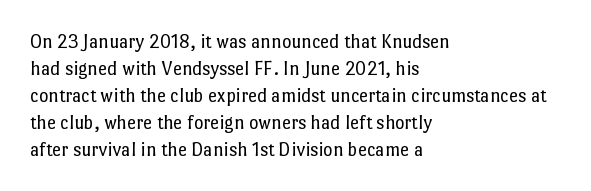
This sample uses an upright cut, with every glyph sitting square on the baseline. Reading down the column, the eye jumps a familiar distance to each next line. The horizontal fit of the characters is conventional and even. This is not heavy type; no bold has been used.
